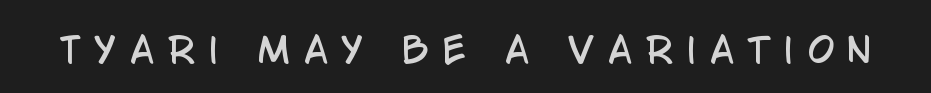
{"serif": "no", "italic": "no", "width": "condensed", "stroke_contrast": "low", "x_height": "large", "monospaced": "no", "underline": "no", "letter_spacing": "wide", "letter_spacing_em": 0.4, "glyph_px": 34}
